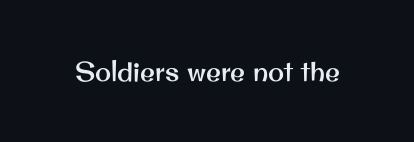
Q: Is the text italic (slanted)? A: No, it is upright.
Q: Is the text underlined? A: No.
Q: Is the spacing between letters normal or unusually wide? A: Normal.
